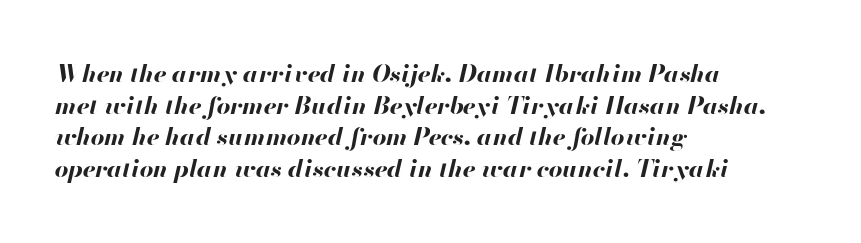
{"italic": "yes", "lean": "right", "slant_degrees": 13, "bold": "yes", "underline": "no", "align": "left", "line_spacing": "normal", "line_spacing_ratio": 1.32, "letter_spacing": "normal", "letter_spacing_em": 0.0, "glyph_px": 24}
